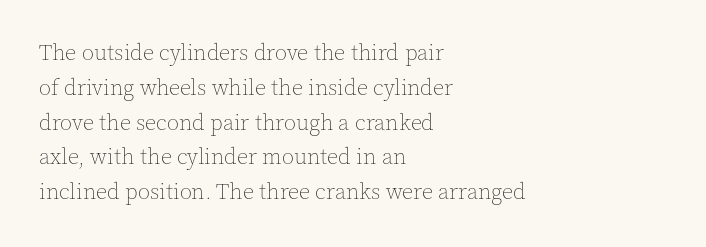
All the whitespace from short lines collects on the right. No extra tracking has been applied to these lines. Characters remain perfectly vertical along every line. The space beneath each line is pristine and unruled. Vertical stems look standard width or narrower in stroke.
